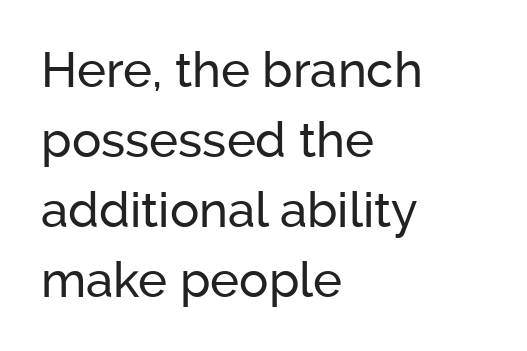
{"serif": "no", "italic": "no", "width": "normal", "stroke_contrast": "low", "x_height": "medium", "monospaced": "no", "underline": "no", "align": "left", "line_spacing": "normal", "line_spacing_ratio": 1.43, "letter_spacing": "normal", "letter_spacing_em": 0.0, "glyph_px": 49}
